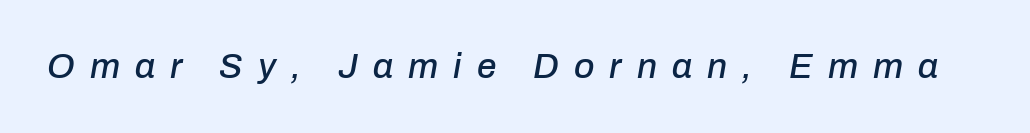
The image shows 35 px text type, italic (leaning right); set unusually wide letter spacing (+0.43 em), not underlined; low stroke contrast and a medium x-height.
